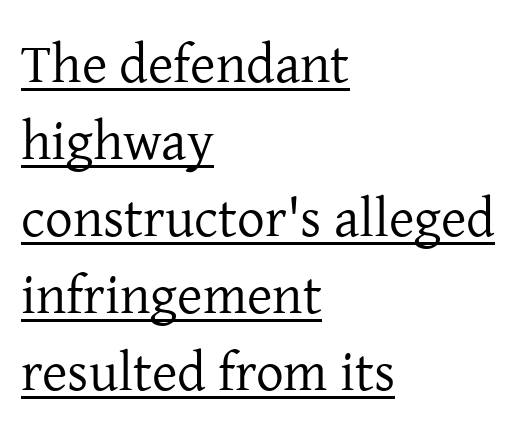
Q: Is the text bold? A: No.
Q: Is the text italic (slanted)? A: No, it is upright.
Q: Is the typeface a serif or a sans-serif typeface? A: Serif.
Q: Is the text underlined? A: Yes.
Q: How is the paragraph aligned? A: Left-aligned.
Q: Is the spacing between letters normal or unusually wide? A: Normal.
Q: Is the spacing between lines tight, normal or loose? A: Normal.
Q: Width (condensed, normal, or wide)? A: Normal.
Q: Stroke contrast? A: Low.
Q: x-height? A: Medium.
Q: Monospaced? A: No.
